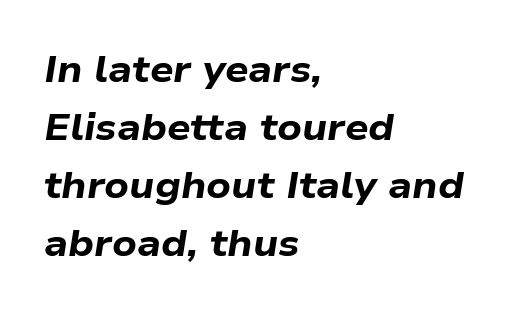
{"italic": "yes", "lean": "right", "slant_degrees": 9, "bold": "yes", "weight": "bold", "width": "wide", "stroke_contrast": "low", "x_height": "medium", "monospaced": "no", "underline": "no", "align": "left", "line_spacing": "normal", "line_spacing_ratio": 1.57, "letter_spacing": "normal", "letter_spacing_em": 0.0, "glyph_px": 37}
